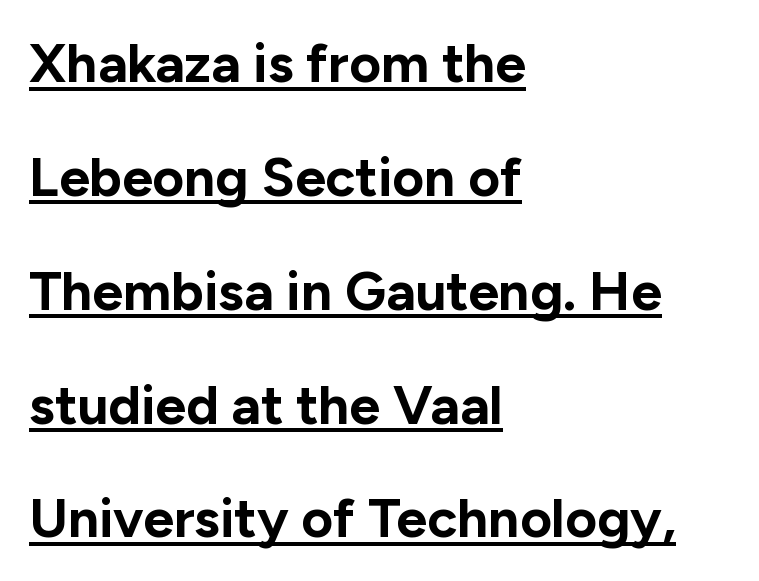
{"serif": "no", "italic": "no", "bold": "yes", "weight": "bold", "width": "normal", "stroke_contrast": "low", "x_height": "medium", "monospaced": "no", "underline": "yes", "align": "left", "line_spacing": "loose", "line_spacing_ratio": 2.07, "letter_spacing": "normal", "letter_spacing_em": 0.0, "glyph_px": 55}
